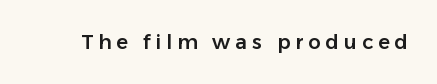
{"italic": "no", "underline": "no", "letter_spacing": "wide", "letter_spacing_em": 0.24, "glyph_px": 20}
